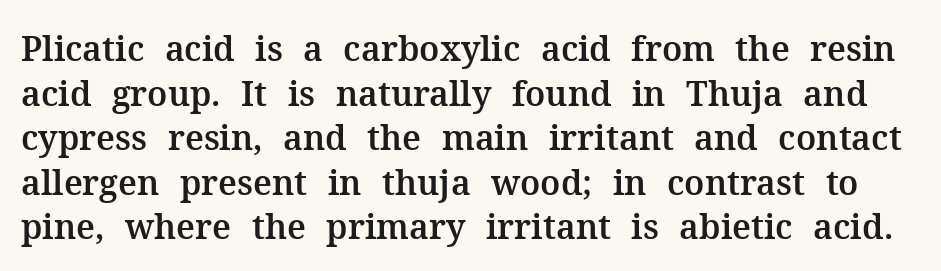
The image shows 34 px serif type, upright; set normal line spacing (1.31x), normal letter spacing, not underlined; medium stroke contrast and a medium x-height.
